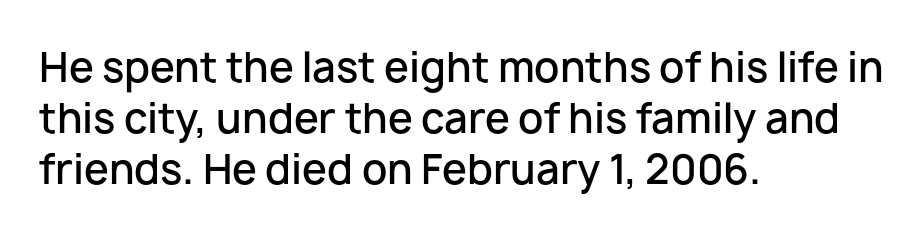
Q: Is the text bold? A: Semi-bold.
Q: Is the text italic (slanted)? A: No, it is upright.
Q: Is the typeface a serif or a sans-serif typeface? A: Sans-serif.
Q: Is the text underlined? A: No.
Q: How is the paragraph aligned? A: Left-aligned.
Q: Is the spacing between letters normal or unusually wide? A: Normal.
Q: Is the spacing between lines tight, normal or loose? A: Normal.
Q: Width (condensed, normal, or wide)? A: Normal.
Q: Stroke contrast? A: Low.
Q: x-height? A: Medium.
Q: Monospaced? A: No.
